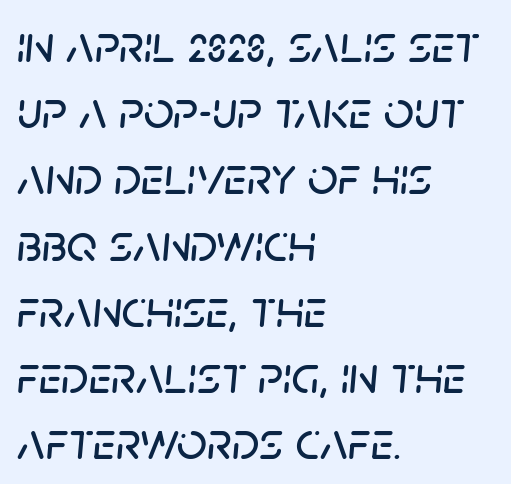
Note the varied advance widths — an 'i' is clearly narrower than an 'm'. If you drew a ruler down the left edge, every line would touch it. The line-height multiplier appears to be the usual default. The gaps between neighbouring characters are ordinary and unremarkable. Beneath every word, the page is bare. The text carries the slant typical of an italic or oblique font.
